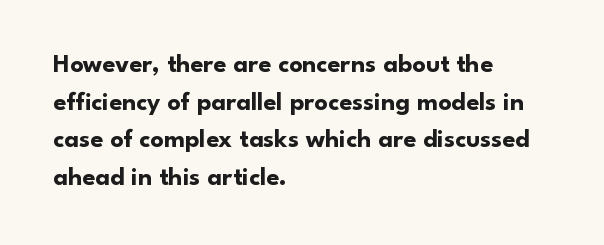
The image shows 26 px bold type, upright; set left-aligned, normal line spacing (1.45x), normal letter spacing, not underlined.
